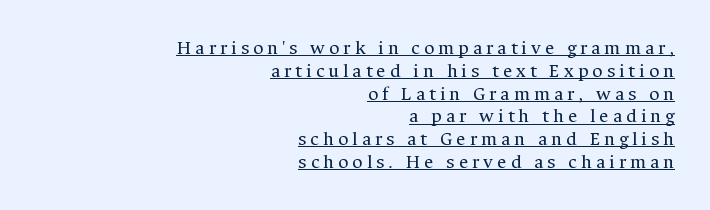
Q: Is the text bold? A: No.
Q: Is the text italic (slanted)? A: No, it is upright.
Q: Is the text underlined? A: Yes.
Q: How is the paragraph aligned? A: Right-aligned.
Q: Is the spacing between letters normal or unusually wide? A: Unusually wide.
Q: Is the spacing between lines tight, normal or loose? A: Tight.
